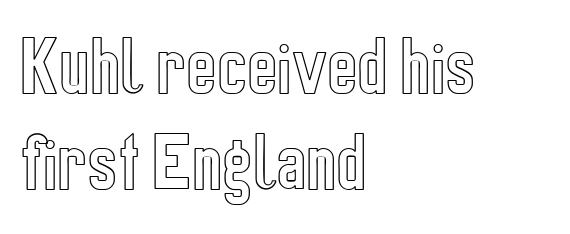
{"italic": "no", "width": "condensed", "x_height": "medium", "monospaced": "no", "underline": "no", "align": "left", "line_spacing": "normal", "line_spacing_ratio": 1.5, "letter_spacing": "normal", "letter_spacing_em": 0.0, "glyph_px": 64}
